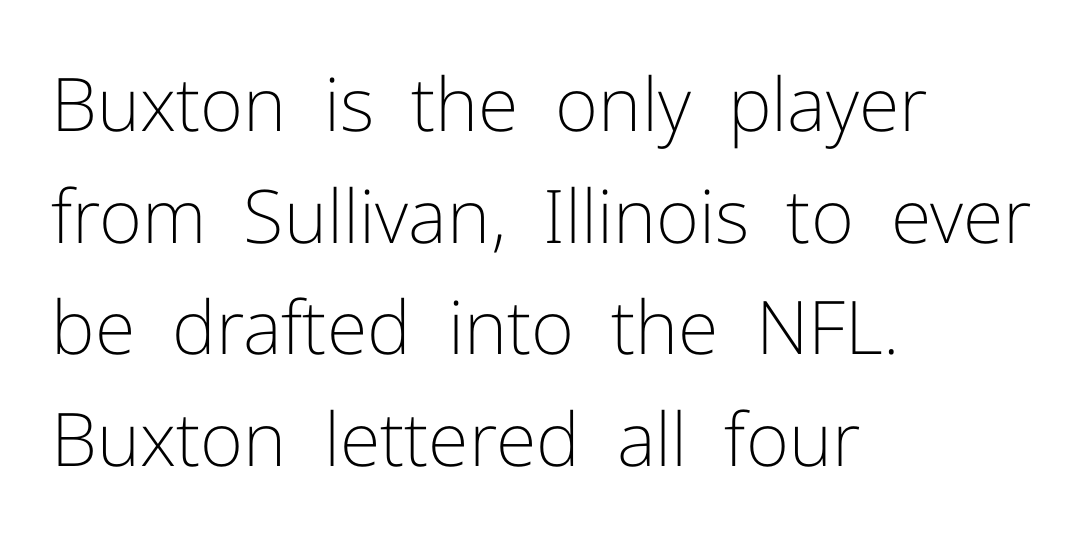
{"serif": "no", "italic": "no", "bold": "no", "weight": "light", "width": "normal", "stroke_contrast": "low", "x_height": "medium", "monospaced": "no", "underline": "no", "align": "left", "line_spacing": "normal", "line_spacing_ratio": 1.51, "letter_spacing": "normal", "letter_spacing_em": 0.0, "glyph_px": 74}
